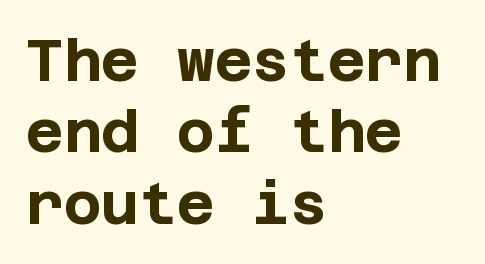
Q: Is the text bold? A: Yes.
Q: Is the text italic (slanted)? A: No, it is upright.
Q: Is the typeface a serif or a sans-serif typeface? A: Sans-serif.
Q: Is the text underlined? A: No.
Q: How is the paragraph aligned? A: Left-aligned.
Q: Is the spacing between letters normal or unusually wide? A: Normal.
Q: Width (condensed, normal, or wide)? A: Normal.
Q: Stroke contrast? A: Low.
Q: x-height? A: Large.
